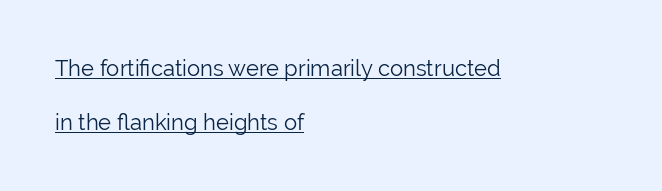
Q: Is the text bold? A: No.
Q: Is the text italic (slanted)? A: No, it is upright.
Q: Is the text underlined? A: Yes.
Q: How is the paragraph aligned? A: Left-aligned.
Q: Is the spacing between letters normal or unusually wide? A: Normal.
Q: Is the spacing between lines tight, normal or loose? A: Loose.
